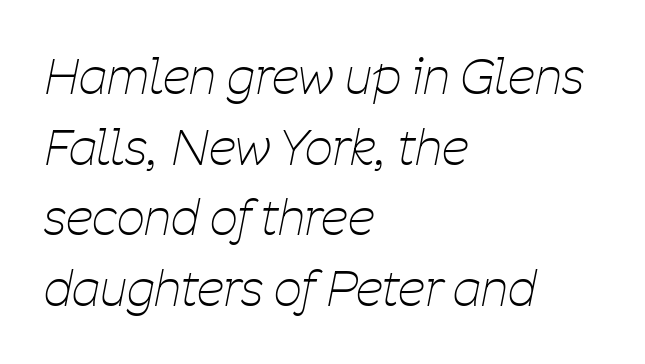
The image shows 49 px thin, condensed type, italic (leaning right); set left-aligned, normal line spacing (1.44x), normal letter spacing, not underlined; low stroke contrast and a medium x-height.
